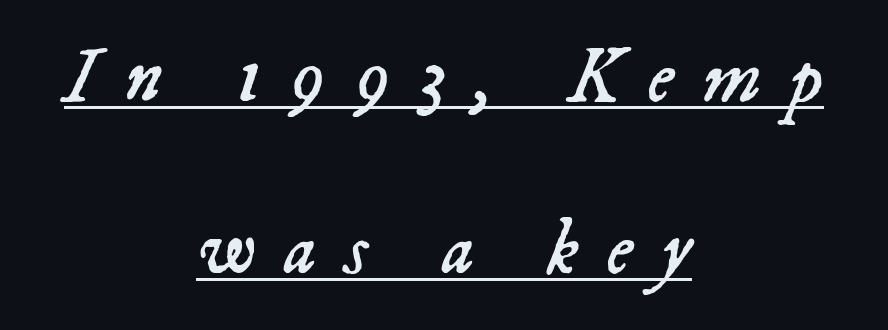
The image shows 76 px regular-weight type, italic (leaning right); set centered, loose line spacing (2.26x), unusually wide letter spacing (+0.37 em), underlined; low stroke contrast and a medium x-height.
